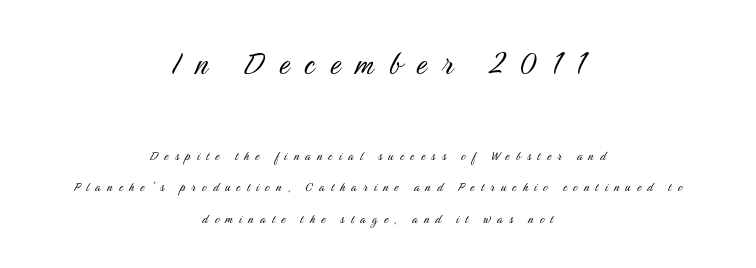
The image shows 37 px light, condensed sans-serif type; set centered, loose line spacing (2.09x), unusually wide letter spacing (+0.42 em), not underlined; the first (top) block is 2.47x larger; medium stroke contrast and a medium x-height.
